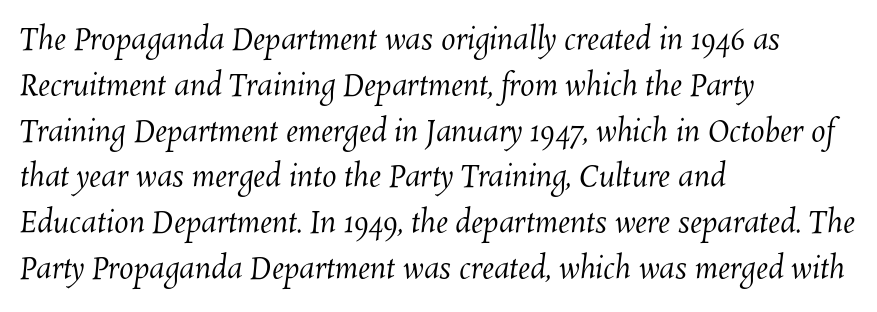
Q: Is the text bold? A: No.
Q: Is the text underlined? A: No.
Q: How is the paragraph aligned? A: Left-aligned.
Q: Is the spacing between letters normal or unusually wide? A: Normal.
Q: Is the spacing between lines tight, normal or loose? A: Normal.
Q: Width (condensed, normal, or wide)? A: Normal.
Q: Stroke contrast? A: Medium.
Q: x-height? A: Medium.
Q: Monospaced? A: No.
